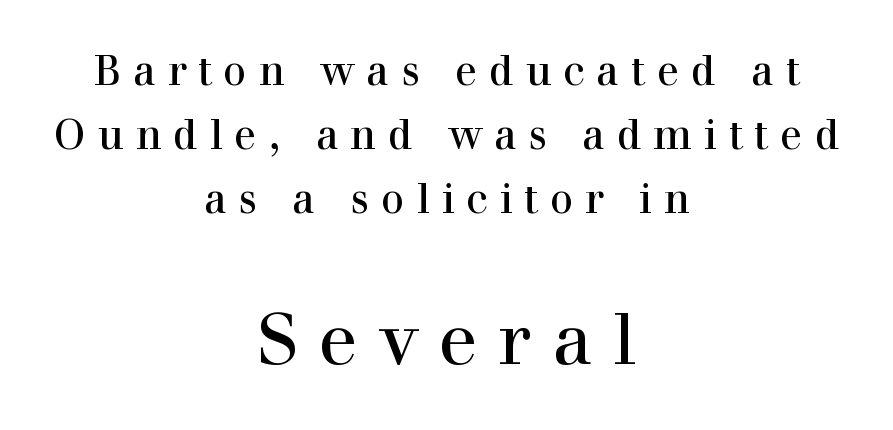
Q: Is the text italic (slanted)? A: No, it is upright.
Q: Is the typeface a serif or a sans-serif typeface? A: Serif.
Q: Is the text underlined? A: No.
Q: How is the paragraph aligned? A: Centered.
Q: Is the spacing between letters normal or unusually wide? A: Unusually wide.
Q: Is the spacing between lines tight, normal or loose? A: Normal.
Q: Which block of text is set in a larger size, the first (top) or the second (bottom)? A: The second (bottom) one.
Q: Width (condensed, normal, or wide)? A: Normal.
Q: x-height? A: Medium.
Q: Monospaced? A: No.
